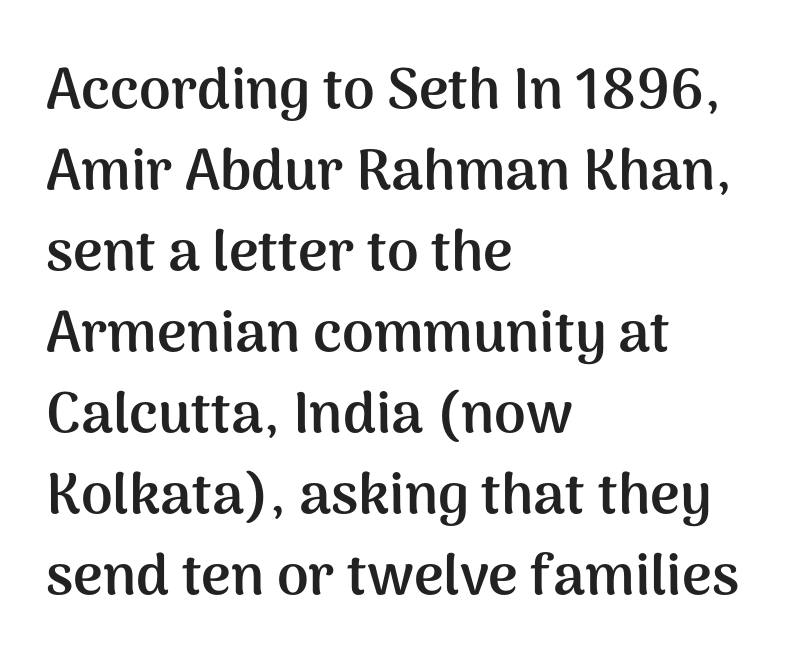
{"serif": "no", "italic": "no", "bold": "yes", "weight": "semibold", "width": "normal", "stroke_contrast": "medium", "x_height": "medium", "monospaced": "no", "underline": "no", "align": "left", "line_spacing": "normal", "line_spacing_ratio": 1.42, "letter_spacing": "normal", "letter_spacing_em": 0.0, "glyph_px": 57}
